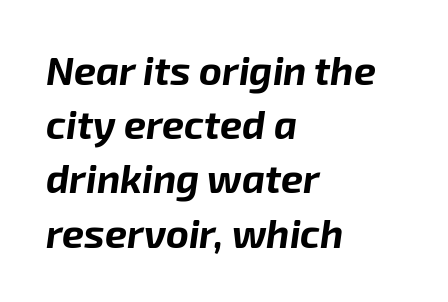
{"italic": "yes", "lean": "right", "slant_degrees": 8, "bold": "yes", "weight": "bold", "width": "normal", "stroke_contrast": "low", "x_height": "medium", "monospaced": "no", "underline": "no", "align": "left", "line_spacing": "normal", "line_spacing_ratio": 1.39, "letter_spacing": "normal", "letter_spacing_em": 0.0, "glyph_px": 39}
